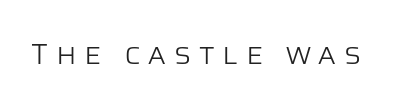
The image shows 29 px light sans-serif type, upright; set unusually wide letter spacing (+0.27 em), not underlined; low stroke contrast and a large x-height.
